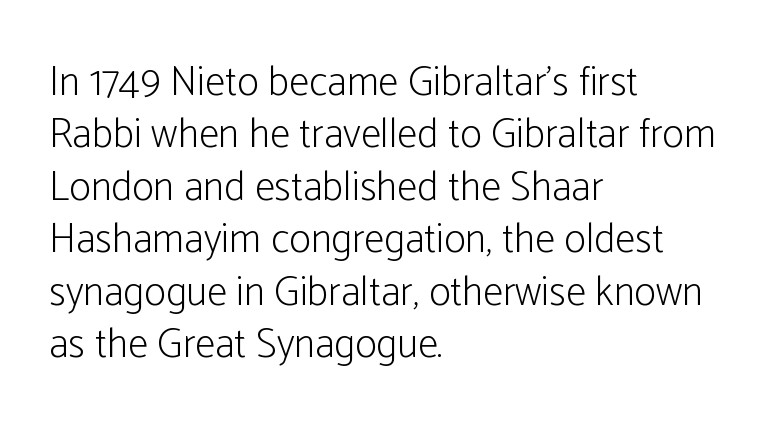
The image shows 41 px light, condensed sans-serif type, upright; set left-aligned, normal line spacing (1.28x), normal letter spacing, not underlined; low stroke contrast and a medium x-height.
